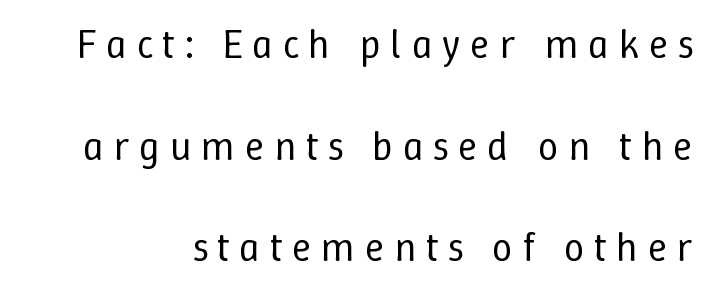
{"italic": "no", "bold": "no", "weight": "regular", "width": "normal", "stroke_contrast": "low", "x_height": "medium", "monospaced": "no", "underline": "no", "line_spacing": "loose", "line_spacing_ratio": 2.48, "letter_spacing": "wide", "letter_spacing_em": 0.23, "glyph_px": 41}
